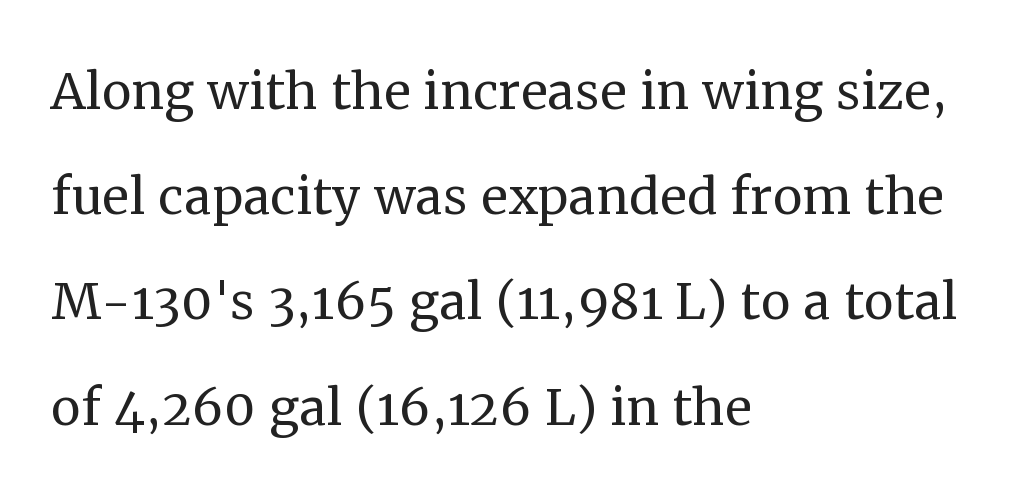
The image shows 67 px regular-weight serif type, upright; set left-aligned, normal line spacing (1.57x), normal letter spacing, not underlined; medium stroke contrast and a medium x-height.
